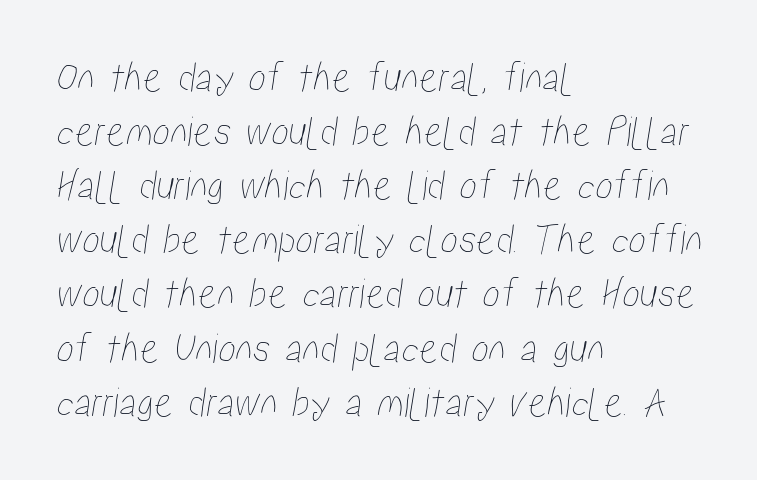
Q: Is the text underlined? A: No.
Q: How is the paragraph aligned? A: Left-aligned.
Q: Is the spacing between letters normal or unusually wide? A: Normal.
Q: Width (condensed, normal, or wide)? A: Condensed.
Q: Stroke contrast? A: Low.
Q: x-height? A: Medium.
Q: Monospaced? A: No.
